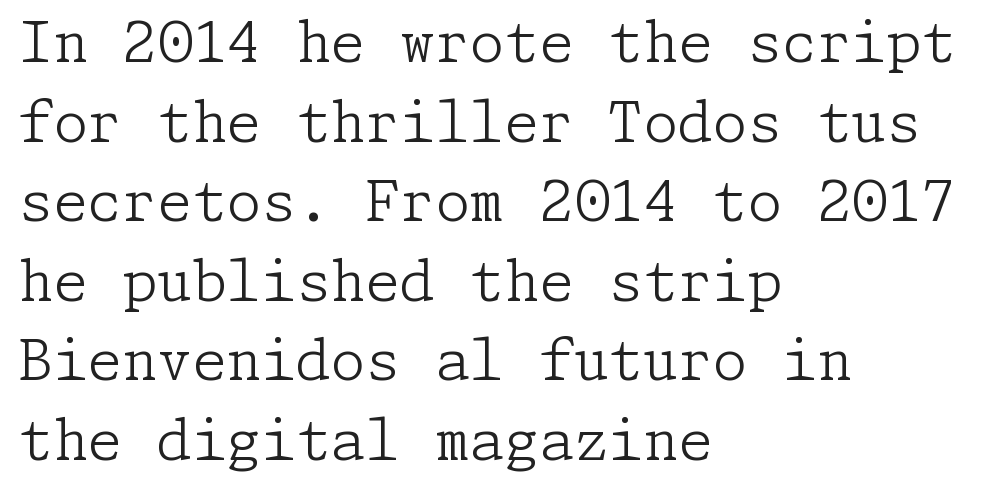
The strokes carry an ordinary text weight at most. The vertical gap from one line to the next is medium. The axis of the letterforms is exactly vertical. The typeface chosen for these lines features serifs. Each row of text sits above clean, open space.
